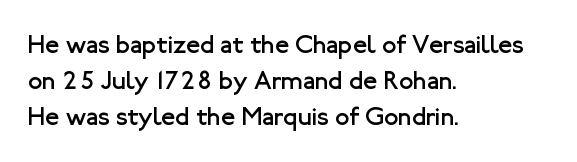
The image shows 26 px text type, upright; set left-aligned, normal line spacing (1.38x), normal letter spacing, not underlined.
